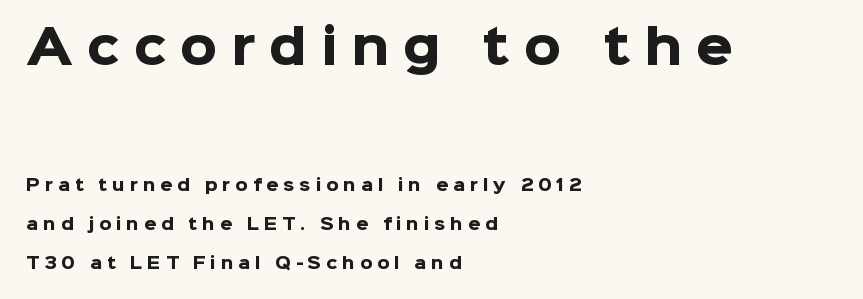
{"serif": "no", "italic": "no", "bold": "yes", "weight": "heavy", "width": "normal", "stroke_contrast": "low", "x_height": "medium", "monospaced": "no", "underline": "no", "align": "left", "line_spacing": "loose", "line_spacing_ratio": 2.43, "letter_spacing": "wide", "letter_spacing_em": 0.3, "larger_block": "first", "size_ratio": 2.94, "glyph_px": 47}
